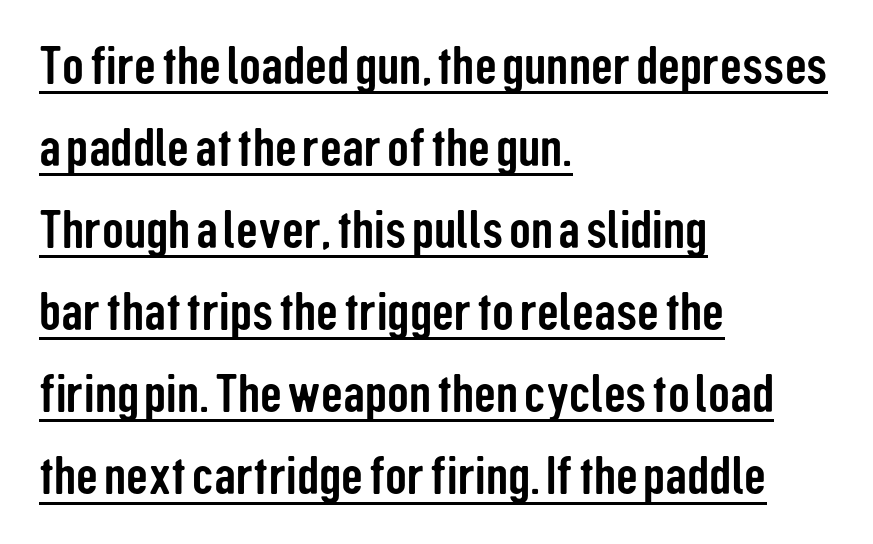
The image shows 54 px condensed sans-serif type, upright; set left-aligned, normal line spacing (1.52x), normal letter spacing, underlined; low stroke contrast and a medium x-height.
